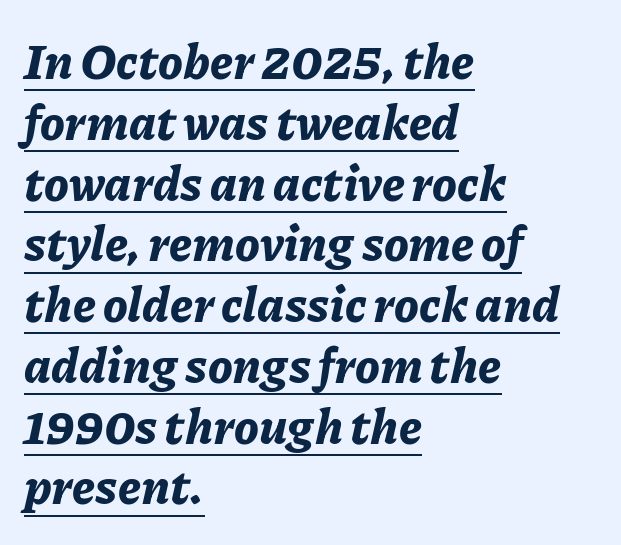
Q: Is the text bold? A: Yes.
Q: Is the text italic (slanted)? A: Yes, it leans right by about 11 degrees.
Q: Is the text underlined? A: Yes.
Q: How is the paragraph aligned? A: Left-aligned.
Q: Is the spacing between letters normal or unusually wide? A: Normal.
Q: Width (condensed, normal, or wide)? A: Normal.
Q: Stroke contrast? A: Low.
Q: x-height? A: Medium.
Q: Monospaced? A: No.
